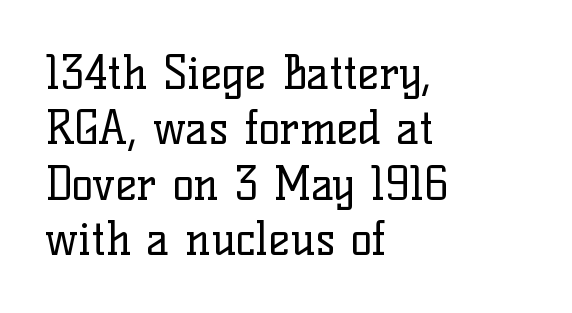
Q: Is the text bold? A: No.
Q: Is the text italic (slanted)? A: No, it is upright.
Q: Is the typeface a serif or a sans-serif typeface? A: Serif.
Q: Is the text underlined? A: No.
Q: How is the paragraph aligned? A: Left-aligned.
Q: Is the spacing between letters normal or unusually wide? A: Normal.
Q: Width (condensed, normal, or wide)? A: Normal.
Q: Stroke contrast? A: Low.
Q: x-height? A: Medium.
Q: Monospaced? A: No.
